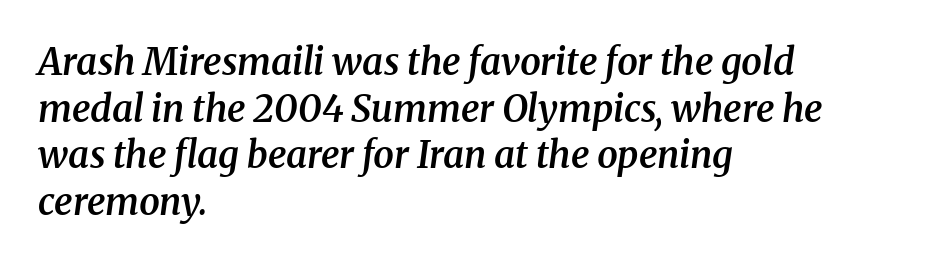
{"serif": "yes", "italic": "yes", "lean": "right", "slant_degrees": 8, "bold": "semi", "weight": "semibold", "width": "normal", "stroke_contrast": "medium", "x_height": "medium", "monospaced": "no", "underline": "no", "align": "left", "line_spacing": "normal", "line_spacing_ratio": 1.26, "letter_spacing": "normal", "letter_spacing_em": 0.0, "glyph_px": 37}
